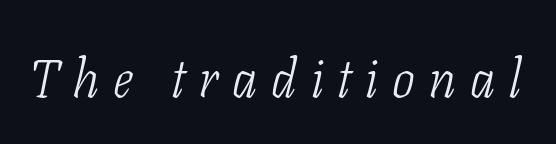
Q: Is the text bold? A: No.
Q: Is the text italic (slanted)? A: Yes, it leans right by about 11 degrees.
Q: Is the typeface a serif or a sans-serif typeface? A: Serif.
Q: Is the text underlined? A: No.
Q: Is the spacing between letters normal or unusually wide? A: Unusually wide.
Q: Width (condensed, normal, or wide)? A: Condensed.
Q: Stroke contrast? A: Low.
Q: x-height? A: Medium.
Q: Monospaced? A: No.
